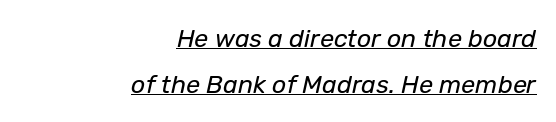
The image shows 25 px text type, italic (leaning right); set right-aligned, line spacing 1.84x, normal letter spacing, underlined.
